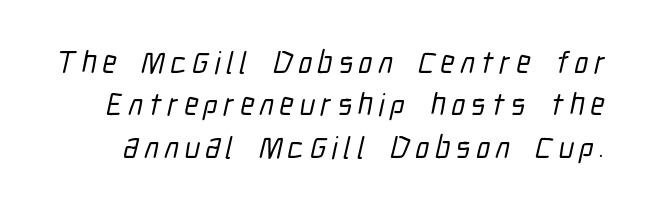
The image shows 31 px condensed sans-serif type; set normal line spacing (1.37x), not underlined; low stroke contrast and a medium x-height.
